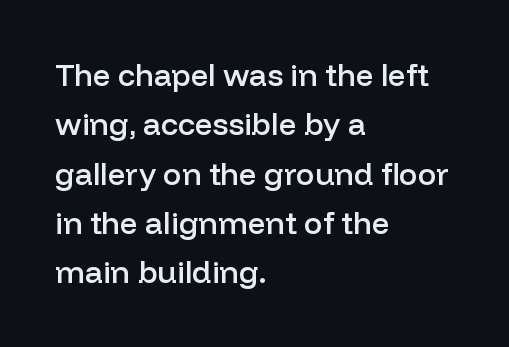
The image shows 31 px semibold sans-serif type, upright; set left-aligned, normal line spacing (1.59x), normal letter spacing, not underlined; low stroke contrast and a medium x-height.
